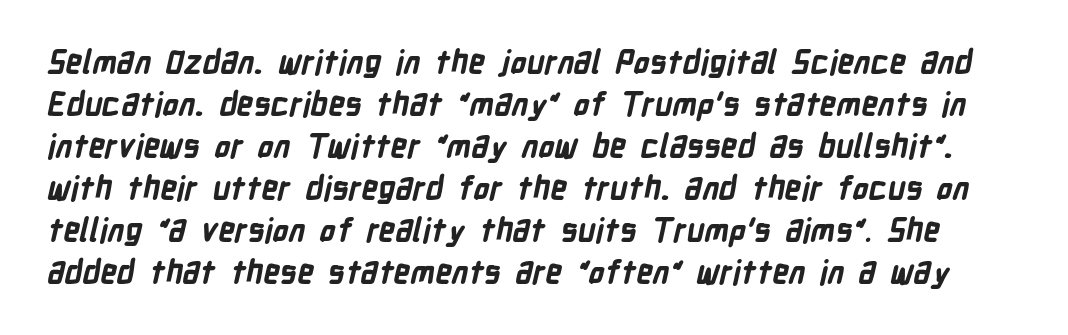
Q: Is the text bold? A: Yes.
Q: Is the typeface a serif or a sans-serif typeface? A: Sans-serif.
Q: Is the text underlined? A: No.
Q: Is the spacing between letters normal or unusually wide? A: Normal.
Q: Is the spacing between lines tight, normal or loose? A: Normal.
Q: Width (condensed, normal, or wide)? A: Condensed.
Q: Stroke contrast? A: Low.
Q: x-height? A: Medium.
Q: Monospaced? A: No.
